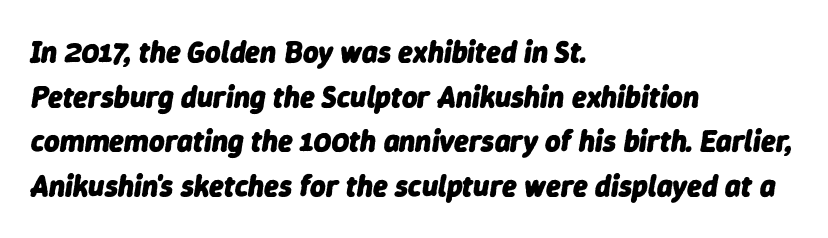
Unmarked baselines from the first word to the last. Is the type bold? Yes — the strokes are clearly thick and heavy. Emphasis-style slanted type is in use. Character widths vary here, with narrow letters taking less room than wide ones.
